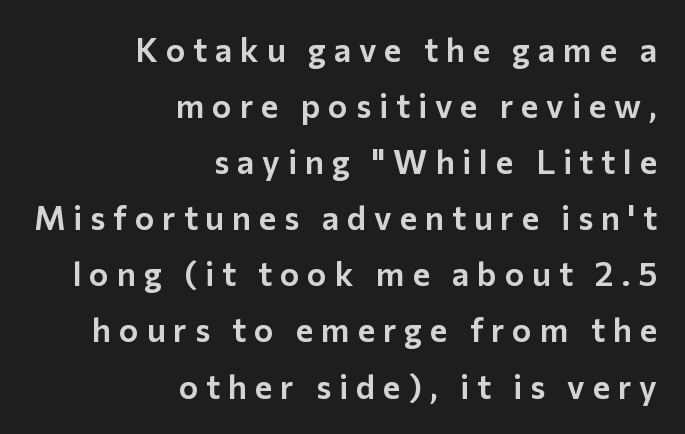
Q: Is the text italic (slanted)? A: No, it is upright.
Q: Is the typeface a serif or a sans-serif typeface? A: Sans-serif.
Q: Is the text underlined? A: No.
Q: How is the paragraph aligned? A: Right-aligned.
Q: Is the spacing between letters normal or unusually wide? A: Unusually wide.
Q: Is the spacing between lines tight, normal or loose? A: Normal.
Q: Width (condensed, normal, or wide)? A: Normal.
Q: Stroke contrast? A: Low.
Q: x-height? A: Medium.
Q: Monospaced? A: No.
